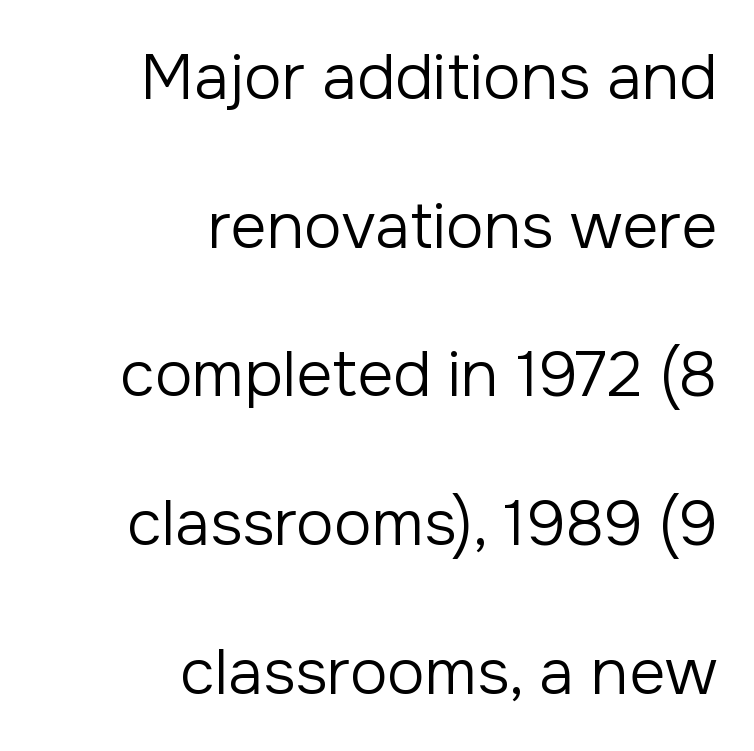
The image shows 63 px regular-weight sans-serif type, upright; set right-aligned, loose line spacing (2.36x), normal letter spacing, not underlined; low stroke contrast and a medium x-height.
